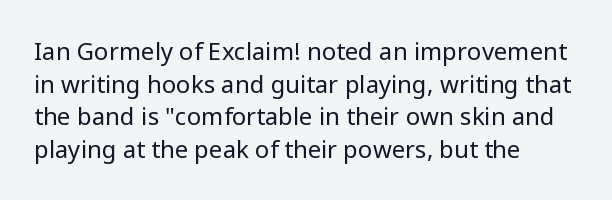
{"italic": "no", "bold": "no", "underline": "no", "align": "left", "line_spacing": "normal", "line_spacing_ratio": 1.36, "letter_spacing": "normal", "letter_spacing_em": 0.0, "glyph_px": 24}
